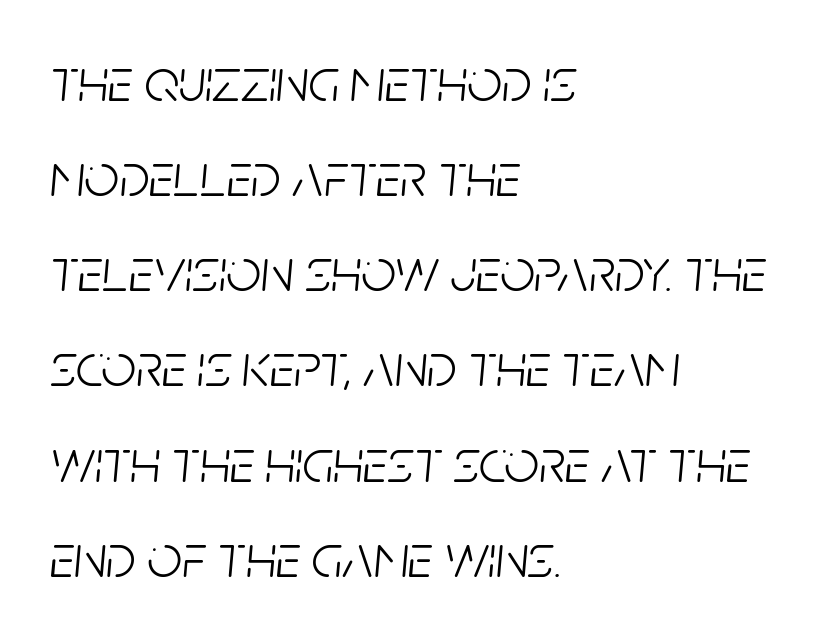
Q: Is the text bold? A: No.
Q: Is the text italic (slanted)? A: Yes, it leans right by about 5 degrees.
Q: Is the text underlined? A: No.
Q: How is the paragraph aligned? A: Left-aligned.
Q: Is the spacing between letters normal or unusually wide? A: Normal.
Q: Is the spacing between lines tight, normal or loose? A: Normal.
Q: Width (condensed, normal, or wide)? A: Condensed.
Q: Stroke contrast? A: Low.
Q: x-height? A: Large.
Q: Monospaced? A: No.
